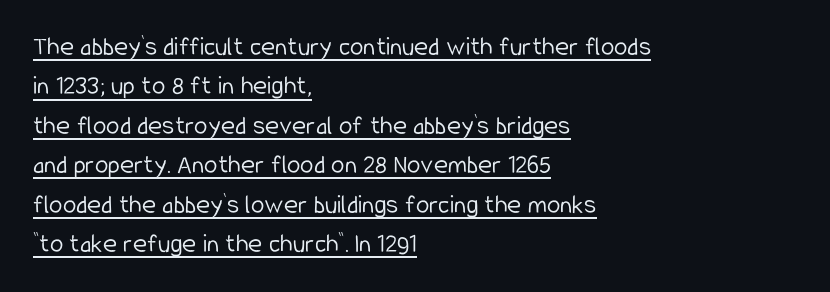
The image shows 27 px text type, upright; set left-aligned, normal line spacing (1.46x), normal letter spacing, underlined.
